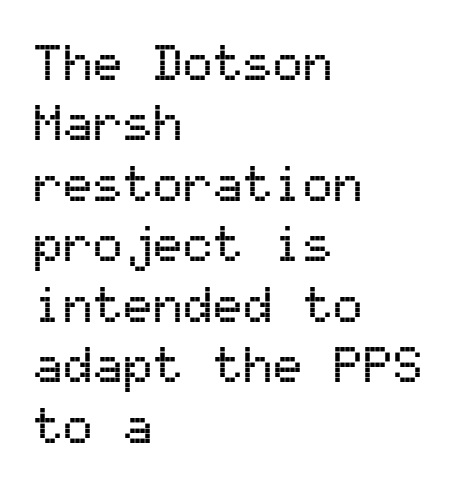
The image shows 50 px sans-serif type, upright, monospaced; set left-aligned, line spacing 1.21x, normal letter spacing, not underlined; medium stroke contrast and a medium x-height.
